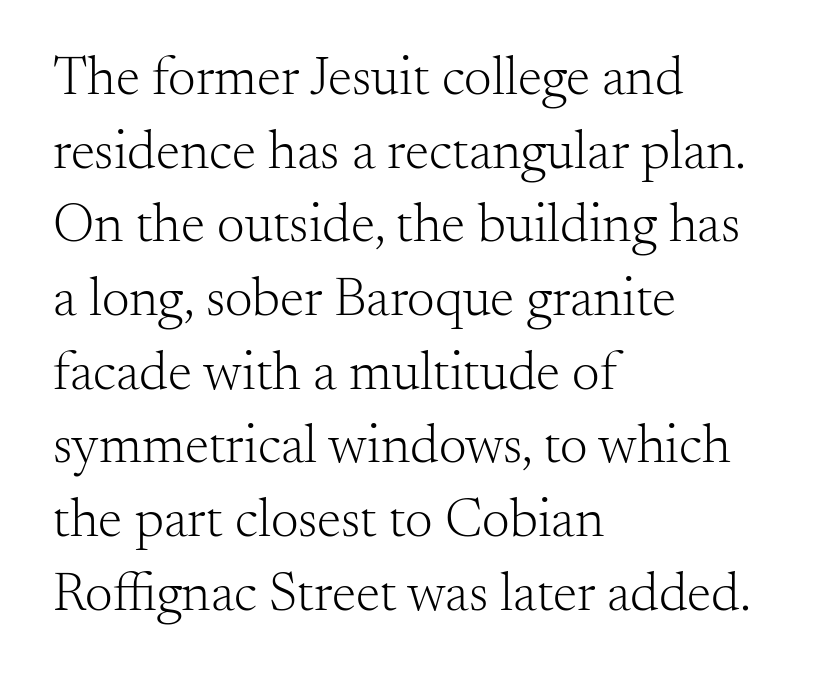
The image shows 55 px light serif type, upright; set left-aligned, normal line spacing (1.34x), normal letter spacing, not underlined; medium stroke contrast and a small x-height.
